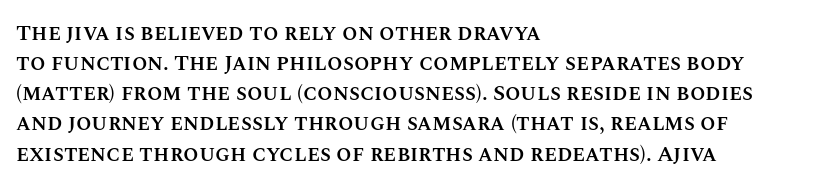
Q: Is the text bold? A: Semi-bold.
Q: Is the text italic (slanted)? A: No, it is upright.
Q: Is the text underlined? A: No.
Q: How is the paragraph aligned? A: Left-aligned.
Q: Is the spacing between letters normal or unusually wide? A: Normal.
Q: Is the spacing between lines tight, normal or loose? A: Normal.
